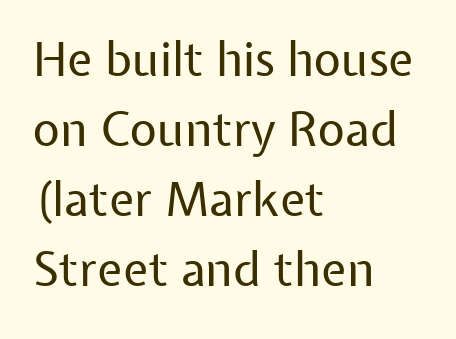
Q: Is the text bold? A: No.
Q: Is the text italic (slanted)? A: No, it is upright.
Q: Is the typeface a serif or a sans-serif typeface? A: Sans-serif.
Q: Is the text underlined? A: No.
Q: How is the paragraph aligned? A: Left-aligned.
Q: Is the spacing between letters normal or unusually wide? A: Normal.
Q: Is the spacing between lines tight, normal or loose? A: Normal.
Q: Width (condensed, normal, or wide)? A: Normal.
Q: Stroke contrast? A: Low.
Q: x-height? A: Medium.
Q: Monospaced? A: No.
